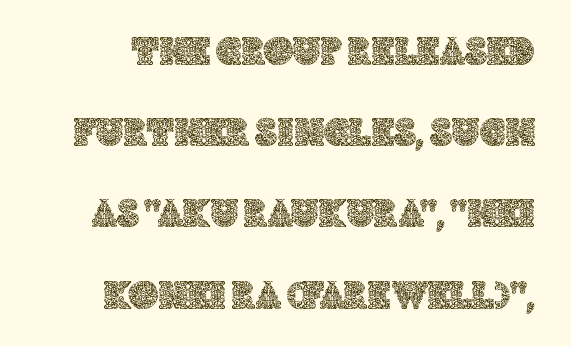
{"italic": "no", "width": "normal", "x_height": "large", "monospaced": "no", "underline": "no", "line_spacing": "loose", "line_spacing_ratio": 1.98, "letter_spacing": "normal", "letter_spacing_em": 0.0, "glyph_px": 41}
